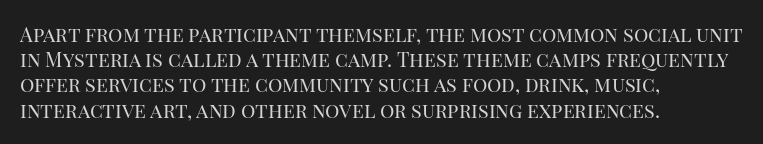
How would I describe the line gaps? Plain and ordinary. Stem width sits at or under what a default text font uses. Posture: straight, roman, zero tilt. Underlining? Definitely not there. How are the letters spaced? Ordinarily, with no added tracking. Alignment: flush left.
